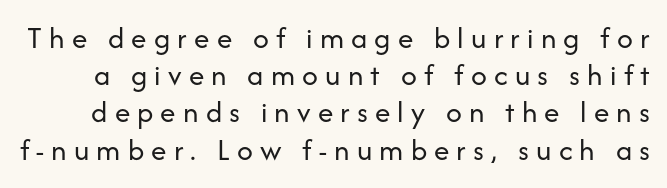
Q: Is the text bold? A: No.
Q: Is the text italic (slanted)? A: No, it is upright.
Q: Is the typeface a serif or a sans-serif typeface? A: Sans-serif.
Q: Is the text underlined? A: No.
Q: Is the spacing between letters normal or unusually wide? A: Unusually wide.
Q: Width (condensed, normal, or wide)? A: Normal.
Q: Stroke contrast? A: Low.
Q: x-height? A: Medium.
Q: Monospaced? A: No.
